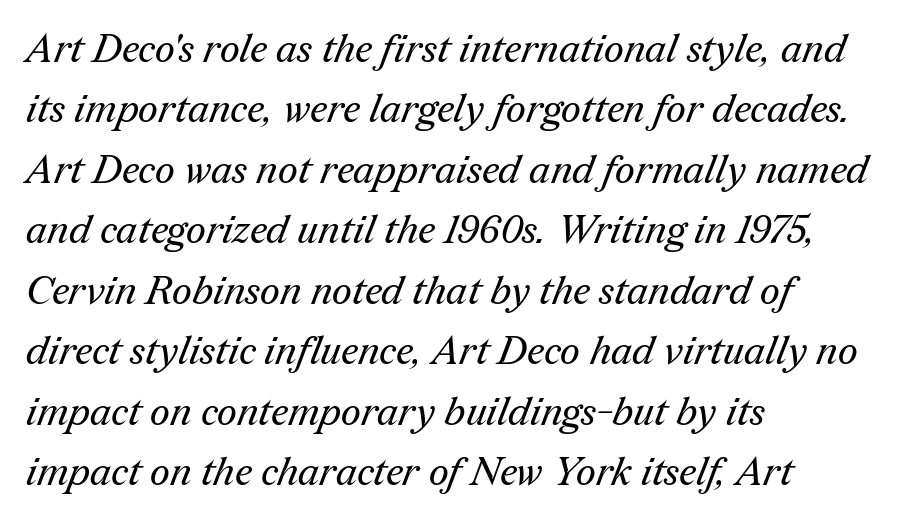
Letter spacing: default. The rendering uses natural spacing where letterforms have individual widths. The strokes carry an ordinary text weight at most. The face used here is seriffed, in the tradition of book romans. Is there much room between lines? A standard amount, neither cramped nor airy. Typeset ragged right — the left edge is the straight one.
